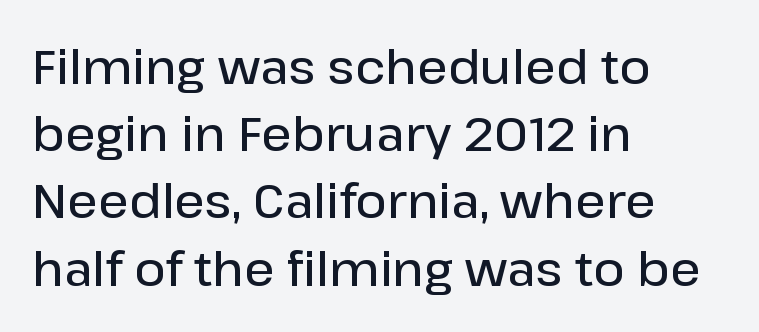
Q: Is the text bold? A: Semi-bold.
Q: Is the text italic (slanted)? A: No, it is upright.
Q: Is the typeface a serif or a sans-serif typeface? A: Sans-serif.
Q: Is the text underlined? A: No.
Q: How is the paragraph aligned? A: Left-aligned.
Q: Is the spacing between letters normal or unusually wide? A: Normal.
Q: Is the spacing between lines tight, normal or loose? A: Normal.
Q: Width (condensed, normal, or wide)? A: Normal.
Q: Stroke contrast? A: Low.
Q: x-height? A: Medium.
Q: Monospaced? A: No.
